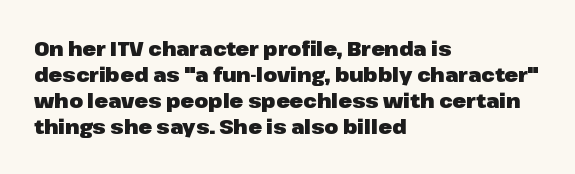
Q: Is the text bold? A: Yes.
Q: Is the text italic (slanted)? A: No, it is upright.
Q: Is the text underlined? A: No.
Q: How is the paragraph aligned? A: Left-aligned.
Q: Is the spacing between letters normal or unusually wide? A: Normal.
Q: Is the spacing between lines tight, normal or loose? A: Normal.
